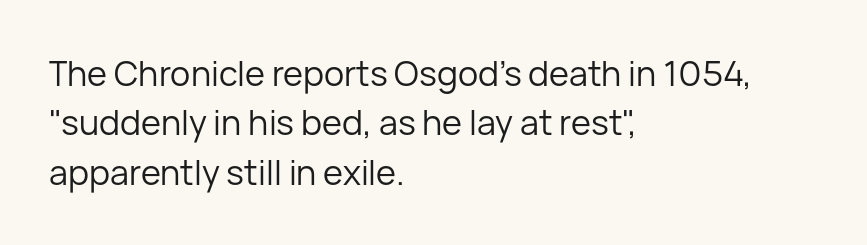
Caption: multi-line text, flush left, ragged right. Looks like regular typesetting: each glyph gets only the width it needs. Do the letters lean? They stand straight. A clean baseline with only descenders dipping below it. Nobody touched the tracking dial on this one. Serif or sans? Sans — the stroke terminals are bare.
